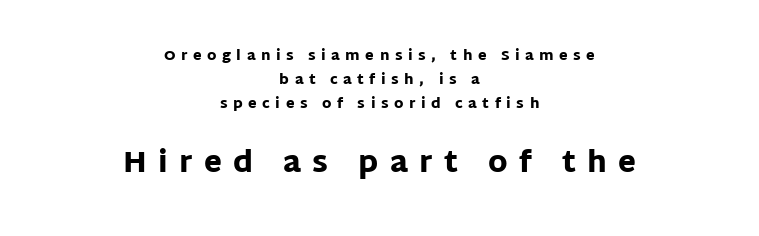
{"serif": "no", "italic": "no", "bold": "yes", "weight": "heavy", "width": "normal", "stroke_contrast": "low", "x_height": "large", "monospaced": "no", "underline": "no", "align": "center", "line_spacing_ratio": 1.71, "letter_spacing": "wide", "letter_spacing_em": 0.39, "larger_block": "second", "size_ratio": 2.07, "glyph_px": 29}
